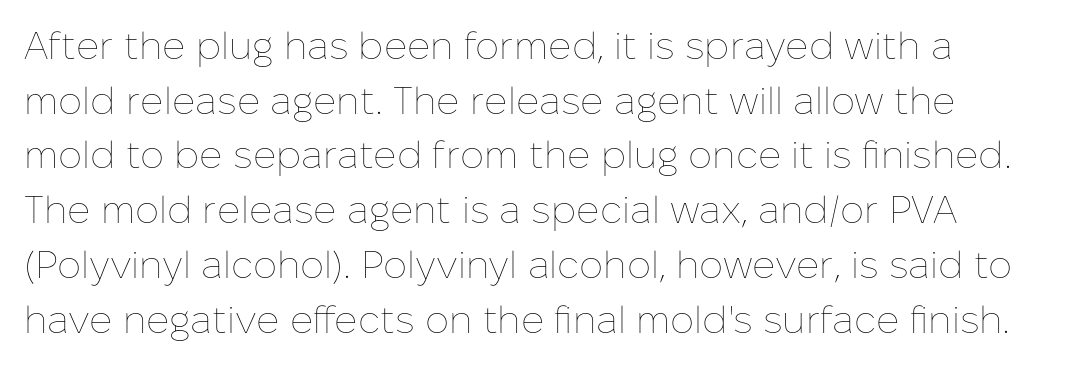
{"italic": "no", "bold": "no", "weight": "thin", "width": "normal", "stroke_contrast": "low", "x_height": "medium", "monospaced": "no", "underline": "no", "line_spacing": "normal", "line_spacing_ratio": 1.44, "letter_spacing": "normal", "letter_spacing_em": 0.0, "glyph_px": 38}
